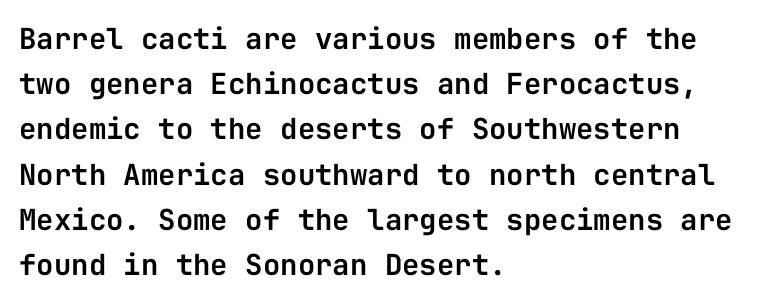
Q: Is the text italic (slanted)? A: No, it is upright.
Q: Is the typeface a serif or a sans-serif typeface? A: Sans-serif.
Q: Is the text underlined? A: No.
Q: How is the paragraph aligned? A: Left-aligned.
Q: Is the spacing between letters normal or unusually wide? A: Normal.
Q: Is the spacing between lines tight, normal or loose? A: Normal.
Q: Width (condensed, normal, or wide)? A: Normal.
Q: Stroke contrast? A: Low.
Q: x-height? A: Medium.
Q: Monospaced? A: Yes.
